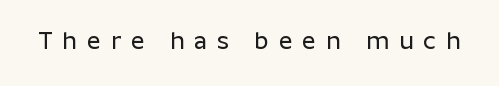
The image shows 24 px text type, upright; set unusually wide letter spacing (+0.42 em), not underlined.
